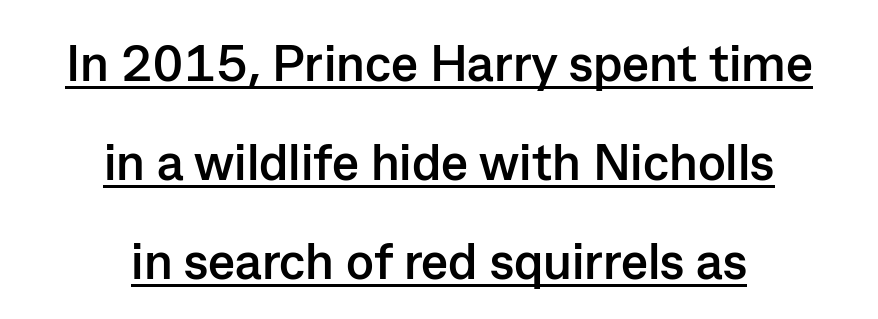
Q: Is the text bold? A: Yes.
Q: Is the text italic (slanted)? A: No, it is upright.
Q: Is the typeface a serif or a sans-serif typeface? A: Sans-serif.
Q: Is the text underlined? A: Yes.
Q: How is the paragraph aligned? A: Centered.
Q: Is the spacing between letters normal or unusually wide? A: Normal.
Q: Is the spacing between lines tight, normal or loose? A: Loose.
Q: Width (condensed, normal, or wide)? A: Normal.
Q: Stroke contrast? A: Low.
Q: x-height? A: Medium.
Q: Monospaced? A: No.
